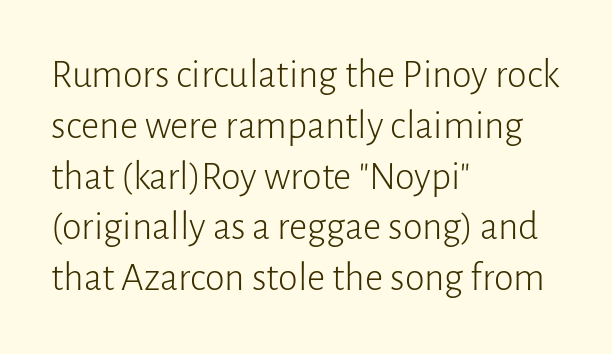
The image shows 40 px light sans-serif type, upright; set left-aligned, normal line spacing (1.27x), normal letter spacing, not underlined; low stroke contrast and a medium x-height.
